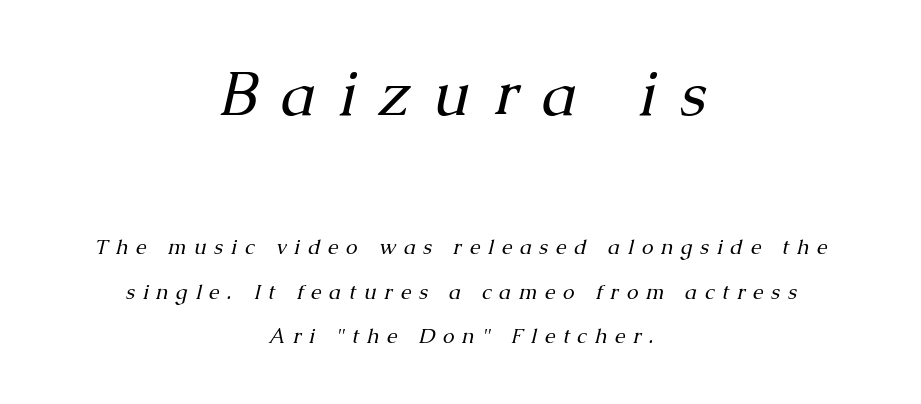
{"serif": "yes", "italic": "yes", "lean": "right", "slant_degrees": 13, "bold": "no", "weight": "regular", "width": "normal", "stroke_contrast": "medium", "x_height": "medium", "monospaced": "no", "underline": "no", "align": "center", "line_spacing": "loose", "line_spacing_ratio": 2.11, "letter_spacing": "wide", "letter_spacing_em": 0.37, "larger_block": "first", "size_ratio": 2.95, "glyph_px": 62}
